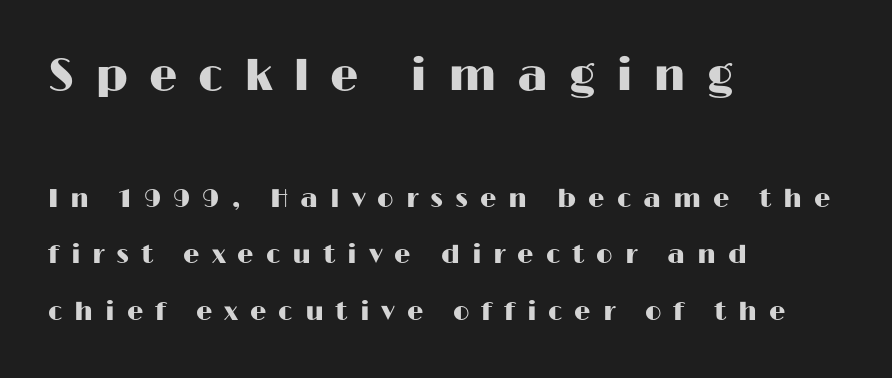
{"serif": "no", "italic": "no", "width": "wide", "stroke_contrast": "high", "x_height": "medium", "monospaced": "no", "underline": "no", "align": "left", "line_spacing": "loose", "line_spacing_ratio": 2.19, "letter_spacing": "wide", "letter_spacing_em": 0.46, "larger_block": "first", "size_ratio": 1.73, "glyph_px": 45}
